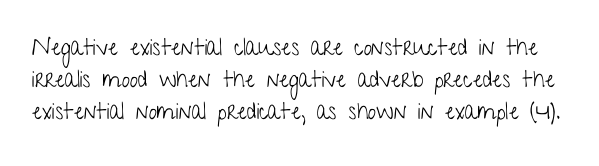
Q: Is the text bold? A: No.
Q: Is the text italic (slanted)? A: No, it is upright.
Q: Is the text underlined? A: No.
Q: Is the spacing between letters normal or unusually wide? A: Normal.
Q: Is the spacing between lines tight, normal or loose? A: Normal.
